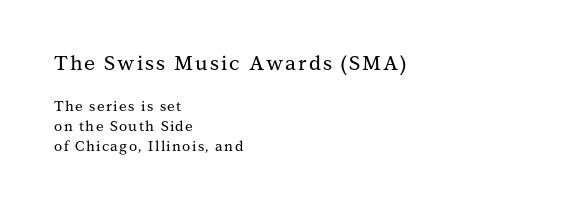
The image shows 20 px text type, upright; set left-aligned, normal line spacing (1.44x), not underlined; the first (top) block is 1.43x larger.
